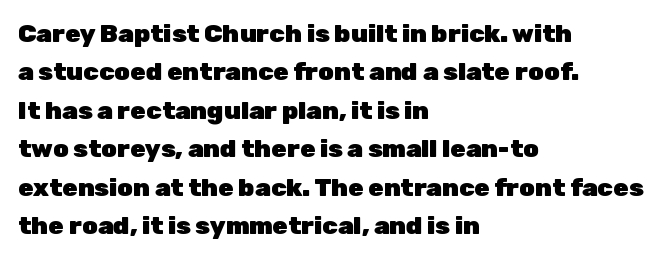
Here the glyphs are tracked normally, forming tight word shapes. Does the weight exceed regular? Yes, all the way to bold. The text block is weighted toward the left margin, trailing off unevenly rightward. Style check: upright. Notice how descenders clear the ascenders below comfortably — that's standard leading. Glance below the letters and you will spot only blank space.
